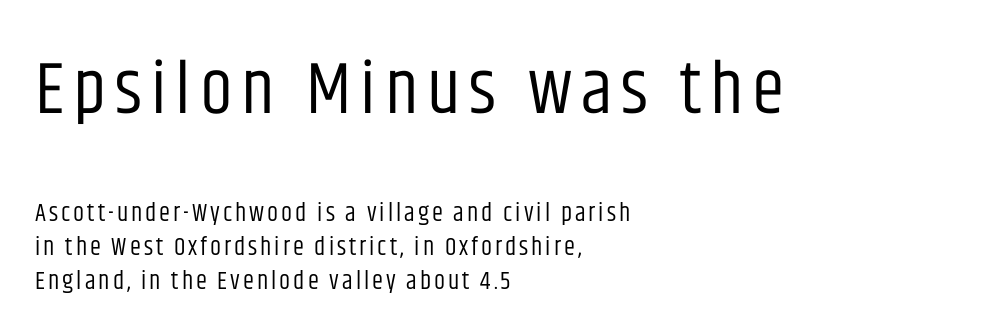
The image shows 74 px regular-weight, condensed sans-serif type, upright; set left-aligned, normal line spacing (1.35x), not underlined; the first (top) block is 2.96x larger; low stroke contrast and a large x-height.
